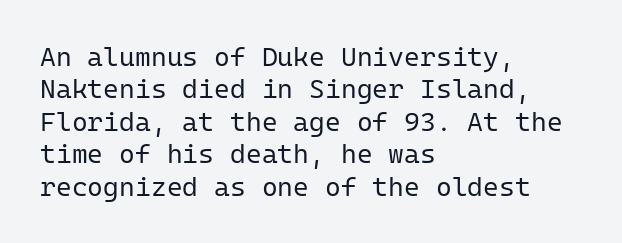
The image shows 27 px text type, upright; set left-aligned, line spacing 1.2x, normal letter spacing, not underlined.
